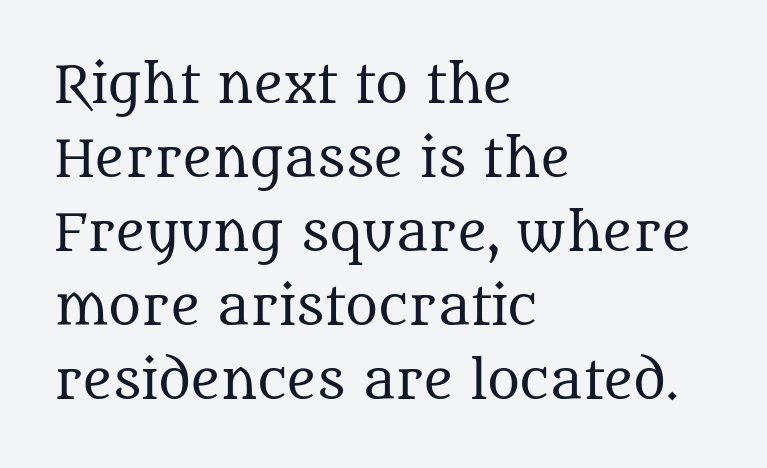
{"serif": "yes", "italic": "no", "bold": "no", "weight": "regular", "width": "normal", "stroke_contrast": "medium", "x_height": "large", "monospaced": "no", "underline": "no", "align": "left", "line_spacing": "normal", "line_spacing_ratio": 1.48, "letter_spacing": "normal", "letter_spacing_em": 0.0, "glyph_px": 50}
